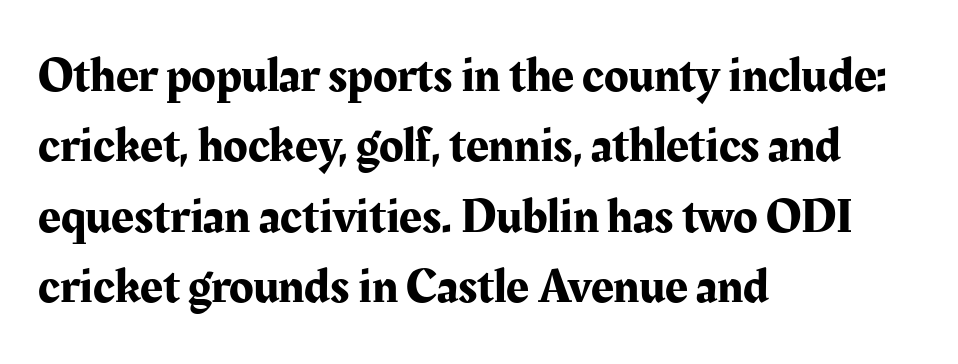
Q: Is the text italic (slanted)? A: No, it is upright.
Q: Is the typeface a serif or a sans-serif typeface? A: Serif.
Q: Is the text underlined? A: No.
Q: How is the paragraph aligned? A: Left-aligned.
Q: Is the spacing between letters normal or unusually wide? A: Normal.
Q: Is the spacing between lines tight, normal or loose? A: Normal.
Q: Width (condensed, normal, or wide)? A: Normal.
Q: Stroke contrast? A: Medium.
Q: x-height? A: Medium.
Q: Monospaced? A: No.
